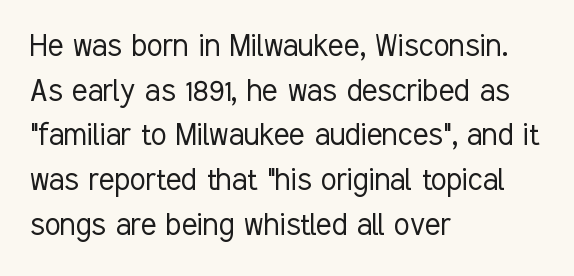
{"serif": "no", "italic": "no", "bold": "no", "weight": "light", "width": "condensed", "stroke_contrast": "low", "x_height": "medium", "monospaced": "no", "underline": "no", "align": "left", "line_spacing_ratio": 1.24, "letter_spacing": "normal", "letter_spacing_em": 0.0, "glyph_px": 36}
